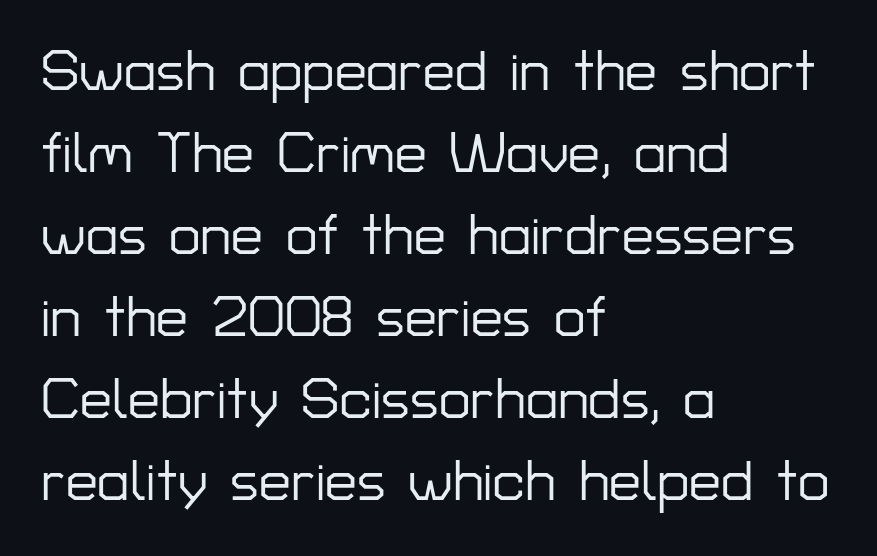
Quick note: interline space is typical. Each letter keeps its own natural width here, so spacing adapts to shape. The typography opts for an upright posture over an oblique one. Descender tails drop into unmarked territory.
